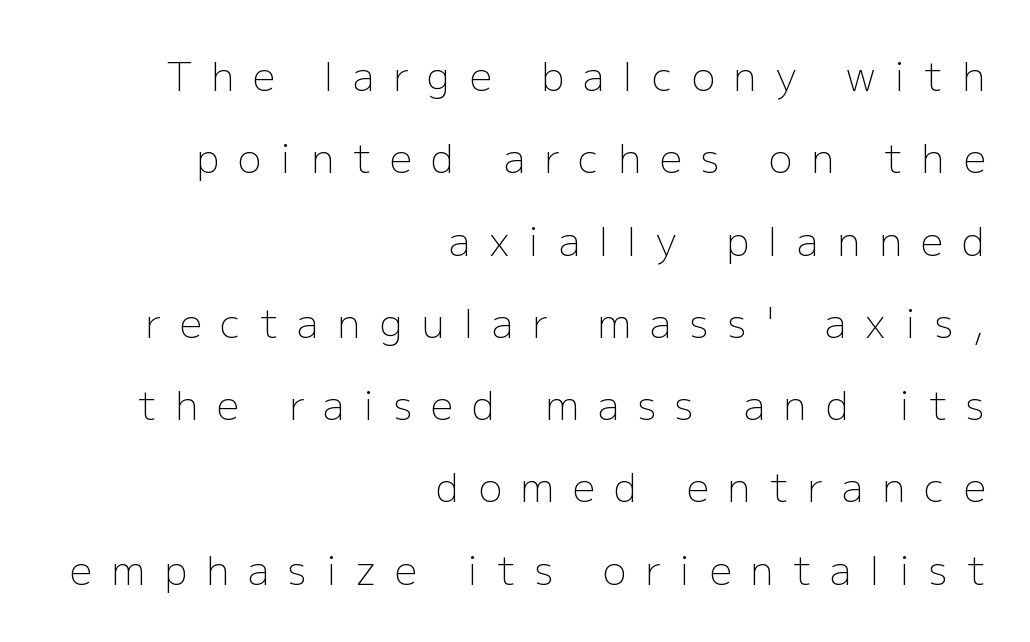
Q: Is the text bold? A: No.
Q: Is the text italic (slanted)? A: No, it is upright.
Q: Is the typeface a serif or a sans-serif typeface? A: Sans-serif.
Q: Is the text underlined? A: No.
Q: How is the paragraph aligned? A: Right-aligned.
Q: Is the spacing between letters normal or unusually wide? A: Unusually wide.
Q: Is the spacing between lines tight, normal or loose? A: Loose.
Q: Width (condensed, normal, or wide)? A: Normal.
Q: Stroke contrast? A: Low.
Q: x-height? A: Medium.
Q: Monospaced? A: No.
